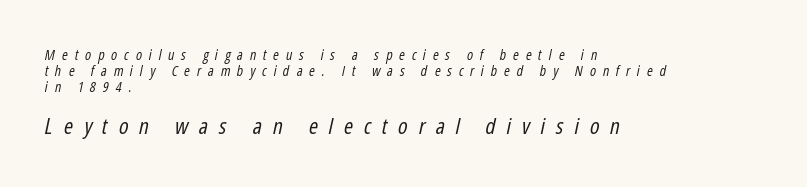
Someone cranked the tracking dial way up on this one. Observe the lean: these are italic letterforms. Is the type heavy? It reads as light-to-regular instead. No word sits above an underline. Character size in the trailing block exceeds that of the leading block. Horizontal bands of white between lines are thin slivers.
